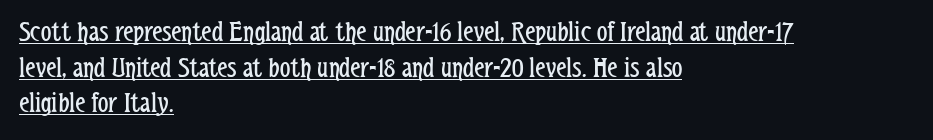
The image shows 29 px regular-weight, condensed sans-serif type, upright; set left-aligned, line spacing 1.23x, normal letter spacing, underlined; low stroke contrast and a medium x-height.
